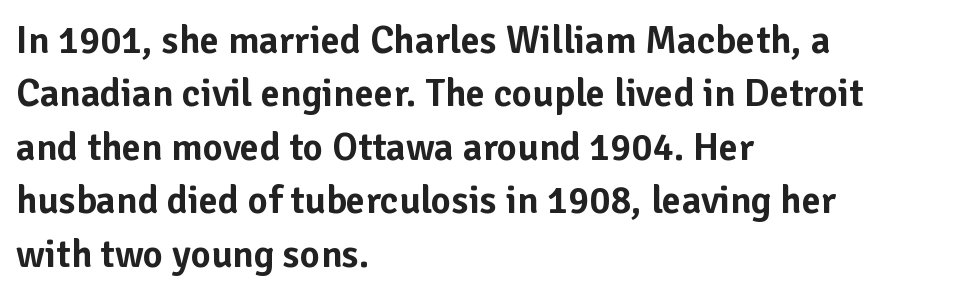
{"serif": "no", "italic": "no", "width": "normal", "stroke_contrast": "low", "x_height": "medium", "monospaced": "no", "underline": "no", "align": "left", "line_spacing": "normal", "line_spacing_ratio": 1.37, "letter_spacing": "normal", "letter_spacing_em": 0.0, "glyph_px": 39}
